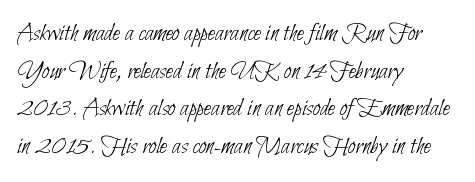
{"bold": "no", "underline": "no", "align": "left", "line_spacing": "normal", "line_spacing_ratio": 1.45, "letter_spacing": "normal", "letter_spacing_em": 0.0, "glyph_px": 26}
